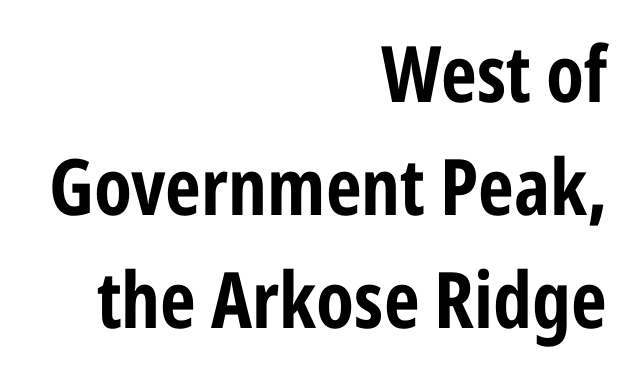
{"serif": "no", "italic": "no", "bold": "yes", "weight": "bold", "width": "condensed", "stroke_contrast": "low", "x_height": "medium", "monospaced": "no", "underline": "no", "align": "right", "line_spacing": "normal", "line_spacing_ratio": 1.45, "letter_spacing": "normal", "letter_spacing_em": 0.0, "glyph_px": 78}
